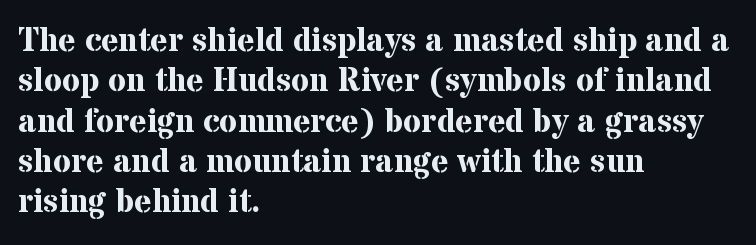
Character widths vary here, with narrow letters taking less room than wide ones. The font family rendered here belongs to the serif group. Summary of weight: heavy, a full bold. Style check: upright.
